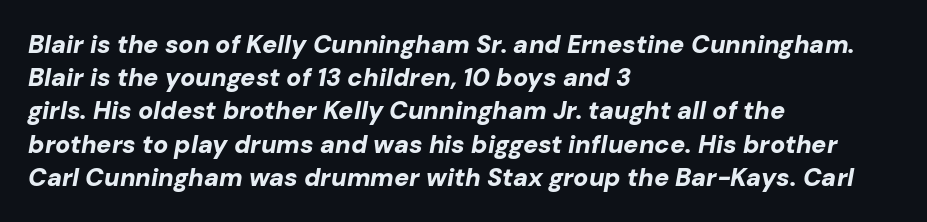
Q: Is the text bold? A: Yes.
Q: Is the text italic (slanted)? A: Yes, it leans right by about 10 degrees.
Q: Is the text underlined? A: No.
Q: How is the paragraph aligned? A: Left-aligned.
Q: Is the spacing between letters normal or unusually wide? A: Normal.
Q: Is the spacing between lines tight, normal or loose? A: Normal.
